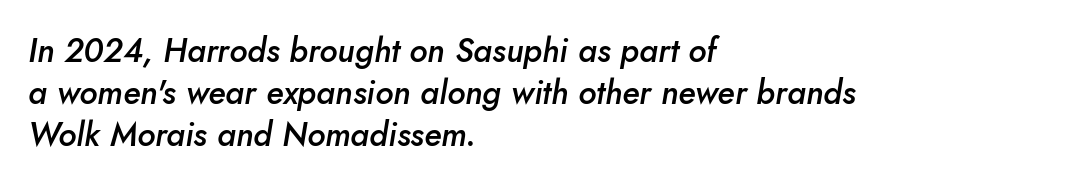
Q: Is the text bold? A: Semi-bold.
Q: Is the text italic (slanted)? A: Yes, it leans right by about 10 degrees.
Q: Is the text underlined? A: No.
Q: How is the paragraph aligned? A: Left-aligned.
Q: Is the spacing between letters normal or unusually wide? A: Normal.
Q: Is the spacing between lines tight, normal or loose? A: Normal.
Q: Width (condensed, normal, or wide)? A: Normal.
Q: Stroke contrast? A: Low.
Q: x-height? A: Small.
Q: Monospaced? A: No.
